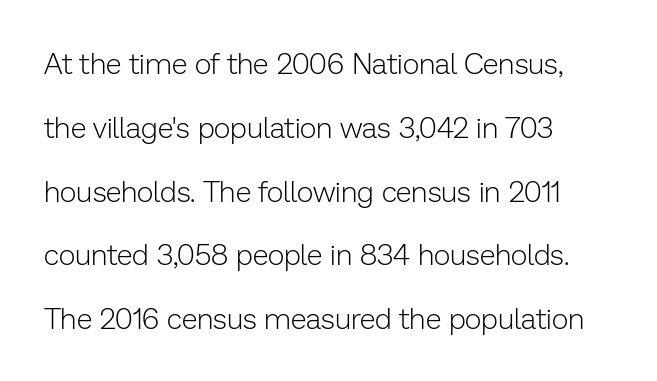
Q: Is the text bold? A: No.
Q: Is the text italic (slanted)? A: No, it is upright.
Q: Is the typeface a serif or a sans-serif typeface? A: Sans-serif.
Q: Is the text underlined? A: No.
Q: How is the paragraph aligned? A: Left-aligned.
Q: Is the spacing between letters normal or unusually wide? A: Normal.
Q: Is the spacing between lines tight, normal or loose? A: Loose.
Q: Width (condensed, normal, or wide)? A: Normal.
Q: Stroke contrast? A: Low.
Q: x-height? A: Medium.
Q: Monospaced? A: No.
